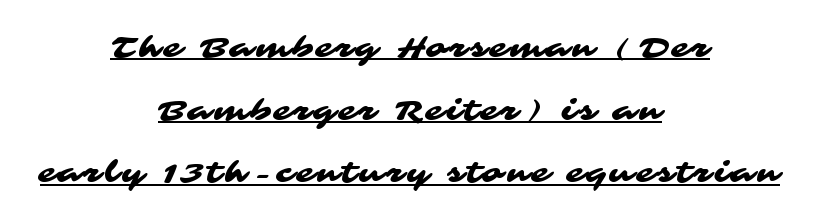
The leading is generous, giving the passage an open texture. The passage is arranged like a title page — every line centered. The passage shown is underscored from start to finish. Classification — sans serif. These lines are rendered in a variable-pitch font.
